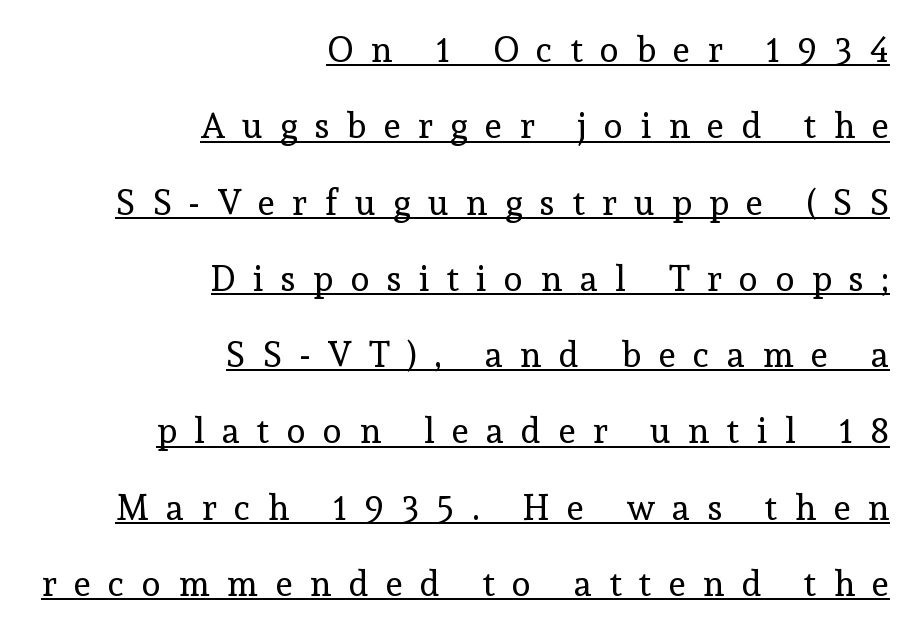
The image shows 35 px regular-weight serif type, upright; set right-aligned, loose line spacing (2.18x), unusually wide letter spacing (+0.5 em), underlined; a medium x-height.
